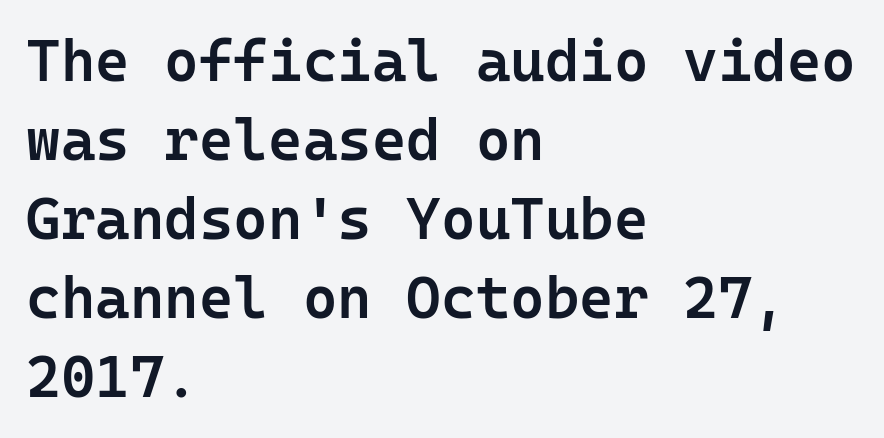
Q: Is the text bold? A: Semi-bold.
Q: Is the text italic (slanted)? A: No, it is upright.
Q: Is the typeface a serif or a sans-serif typeface? A: Sans-serif.
Q: Is the text underlined? A: No.
Q: How is the paragraph aligned? A: Left-aligned.
Q: Is the spacing between letters normal or unusually wide? A: Normal.
Q: Is the spacing between lines tight, normal or loose? A: Normal.
Q: Width (condensed, normal, or wide)? A: Normal.
Q: Stroke contrast? A: Low.
Q: x-height? A: Medium.
